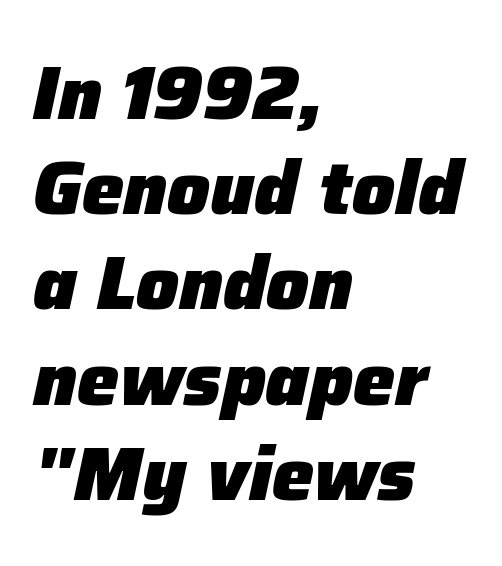
{"italic": "yes", "lean": "right", "slant_degrees": 12, "bold": "yes", "weight": "heavy", "width": "normal", "stroke_contrast": "low", "x_height": "medium", "monospaced": "no", "underline": "no", "align": "left", "line_spacing": "normal", "line_spacing_ratio": 1.27, "letter_spacing": "normal", "letter_spacing_em": 0.0, "glyph_px": 75}
